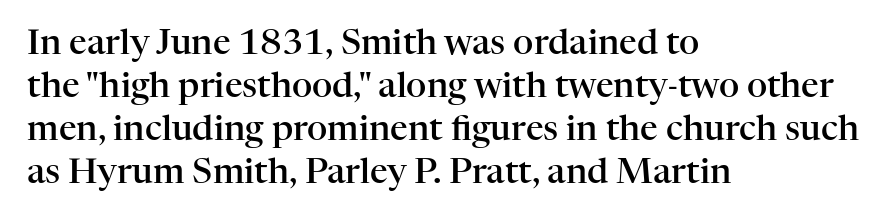
Alignment: flush left. Unmarked baselines from the first word to the last. A typesetter would call this proportional, since set widths differ per character. Rendered with straight, roman letterforms. Set as a demibold, roughly 600 on the weight scale.
